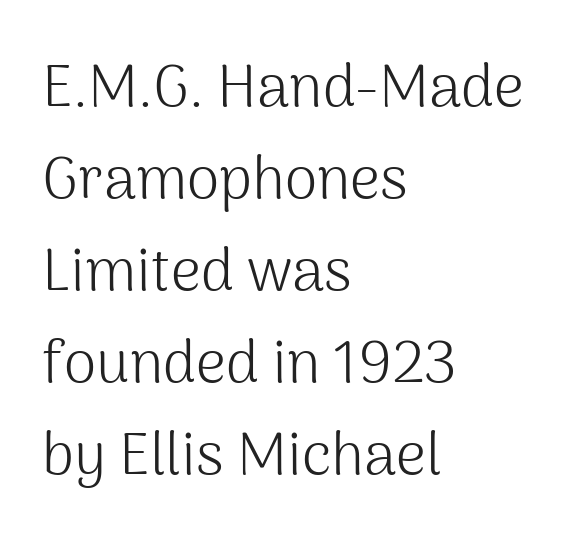
{"serif": "no", "italic": "no", "bold": "no", "weight": "light", "width": "normal", "stroke_contrast": "medium", "x_height": "medium", "monospaced": "no", "underline": "no", "align": "left", "line_spacing": "normal", "line_spacing_ratio": 1.56, "letter_spacing": "normal", "letter_spacing_em": 0.0, "glyph_px": 59}
